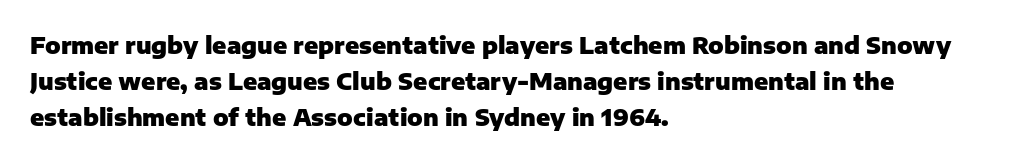
The line-height multiplier appears to be the usual default. Plain, unruled lines of type. The type is set solid horizontally, with unmodified tracking. Horizontal alignment here is leftward, the default for most running prose. Does the weight exceed regular? Yes, all the way to bold.
